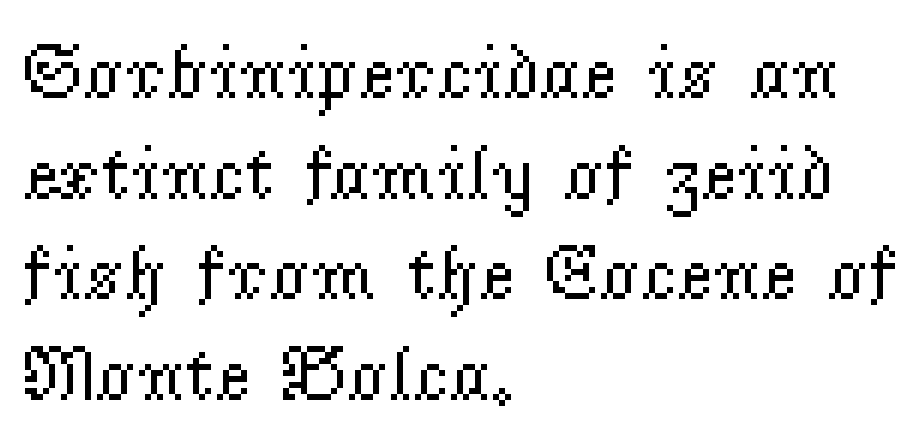
Q: Is the text bold? A: No.
Q: Is the text italic (slanted)? A: No, it is upright.
Q: Is the typeface a serif or a sans-serif typeface? A: Serif.
Q: Is the text underlined? A: No.
Q: How is the paragraph aligned? A: Left-aligned.
Q: Is the spacing between letters normal or unusually wide? A: Normal.
Q: Is the spacing between lines tight, normal or loose? A: Normal.
Q: Width (condensed, normal, or wide)? A: Normal.
Q: Stroke contrast? A: Low.
Q: x-height? A: Small.
Q: Monospaced? A: No.
